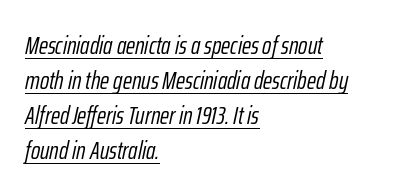
{"italic": "yes", "lean": "right", "slant_degrees": 12, "bold": "no", "underline": "yes", "align": "left", "line_spacing": "normal", "line_spacing_ratio": 1.4, "letter_spacing": "normal", "letter_spacing_em": 0.0, "glyph_px": 25}
